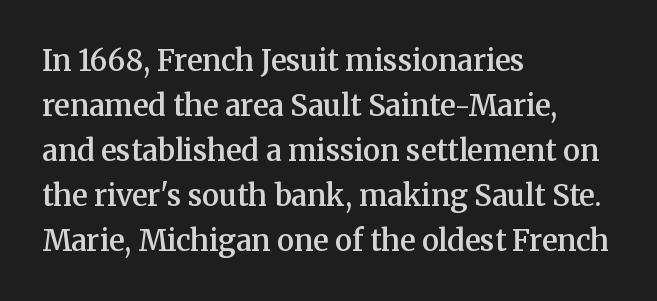
The image shows 29 px semibold serif type, upright; set left-aligned, normal line spacing (1.55x), normal letter spacing, not underlined; medium stroke contrast and a medium x-height.
